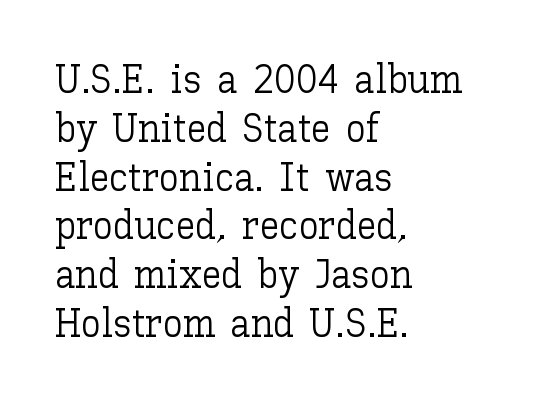
The image shows 40 px light type, upright; set left-aligned, line spacing 1.22x, normal letter spacing, not underlined; low stroke contrast and a medium x-height.
